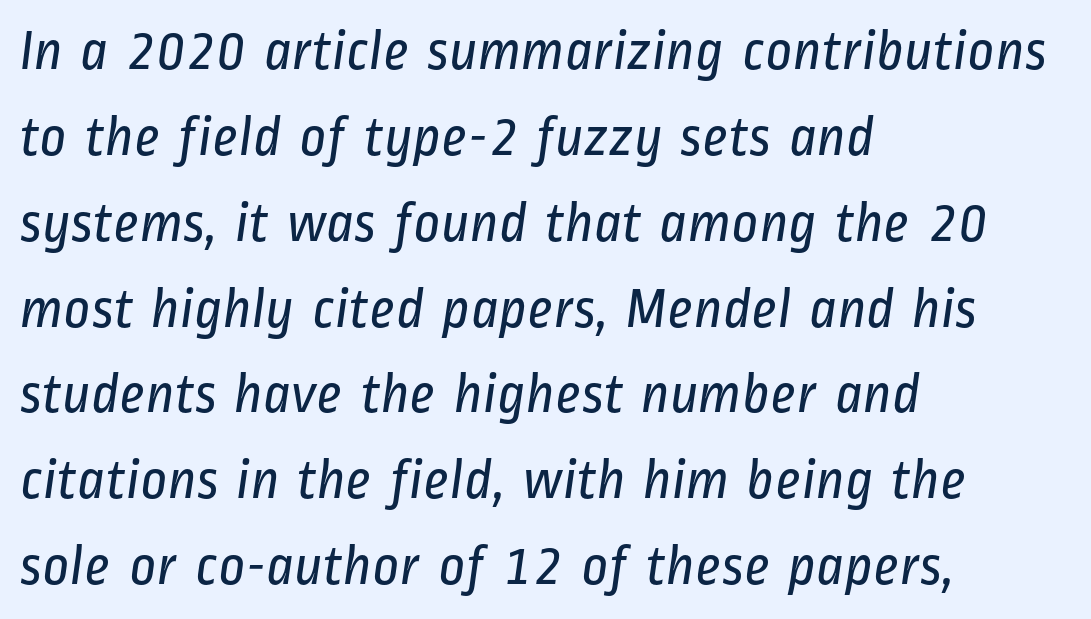
Q: Is the text bold? A: No.
Q: Is the typeface a serif or a sans-serif typeface? A: Sans-serif.
Q: Is the text underlined? A: No.
Q: How is the paragraph aligned? A: Left-aligned.
Q: Is the spacing between letters normal or unusually wide? A: Normal.
Q: Is the spacing between lines tight, normal or loose? A: Normal.
Q: Width (condensed, normal, or wide)? A: Condensed.
Q: Stroke contrast? A: Low.
Q: x-height? A: Medium.
Q: Monospaced? A: No.
